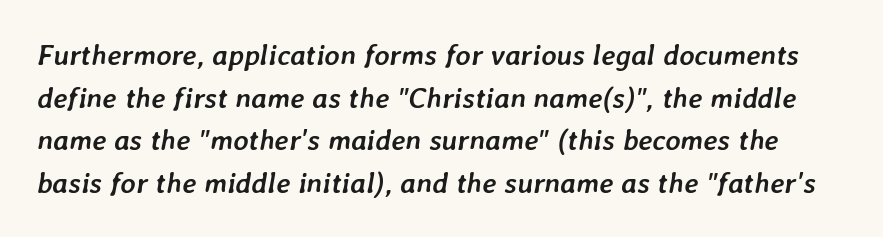
The image shows 29 px semibold type, italic (leaning right); set normal line spacing (1.47x), normal letter spacing, not underlined; low stroke contrast and a medium x-height.
